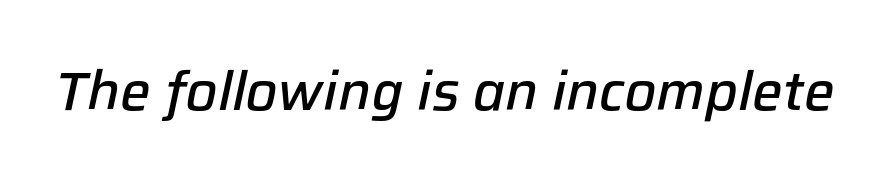
Q: Is the text bold? A: Semi-bold.
Q: Is the text italic (slanted)? A: Yes, it leans right by about 12 degrees.
Q: Is the text underlined? A: No.
Q: Is the spacing between letters normal or unusually wide? A: Normal.
Q: Width (condensed, normal, or wide)? A: Normal.
Q: Stroke contrast? A: Low.
Q: x-height? A: Medium.
Q: Monospaced? A: No.
